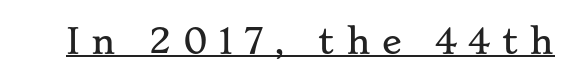
Q: Is the text italic (slanted)? A: No, it is upright.
Q: Is the typeface a serif or a sans-serif typeface? A: Serif.
Q: Is the text underlined? A: Yes.
Q: Is the spacing between letters normal or unusually wide? A: Unusually wide.
Q: Width (condensed, normal, or wide)? A: Wide.
Q: Stroke contrast? A: Low.
Q: x-height? A: Small.
Q: Monospaced? A: No.
